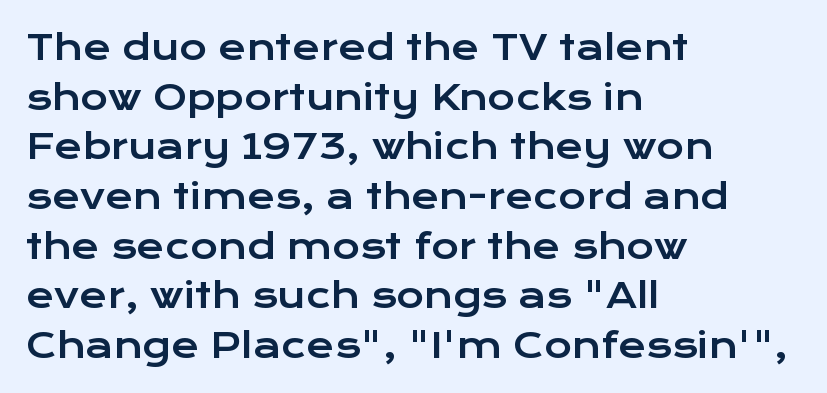
If you drew a ruler down the left edge, every line would touch it. This rendering features lettering with no underline. Look at the bottom of the vertical strokes: they stop flat, with no serifs. A typesetter would call this proportional, since set widths differ per character. In terms of leading, this rendering sits right in the middle.
